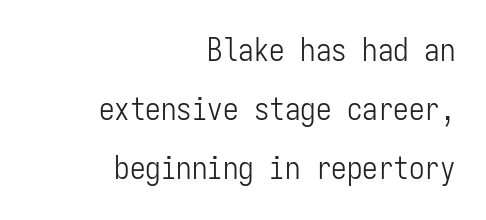
The image shows 31 px light, condensed sans-serif type, upright, monospaced; set right-aligned, loose line spacing (1.91x), normal letter spacing, not underlined; low stroke contrast and a medium x-height.
